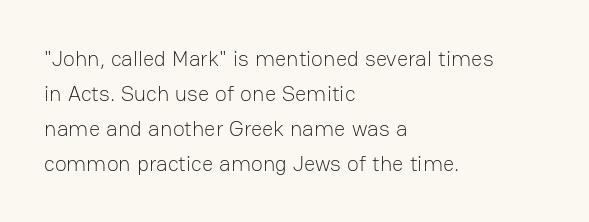
{"italic": "no", "bold": "no", "underline": "no", "align": "left", "line_spacing": "normal", "line_spacing_ratio": 1.59, "letter_spacing": "normal", "letter_spacing_em": 0.0, "glyph_px": 22}
